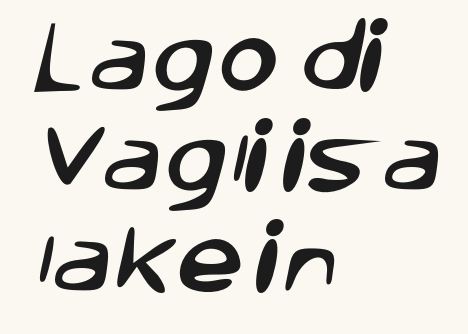
{"serif": "no", "width": "normal", "stroke_contrast": "low", "x_height": "large", "monospaced": "no", "underline": "no", "align": "left", "line_spacing": "normal", "line_spacing_ratio": 1.32, "letter_spacing": "normal", "letter_spacing_em": 0.0, "glyph_px": 76}
